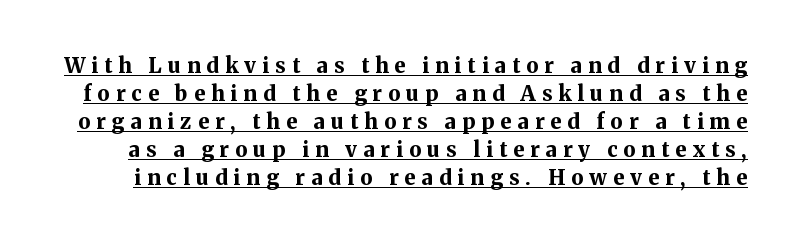
{"italic": "no", "bold": "yes", "underline": "yes", "line_spacing": "normal", "line_spacing_ratio": 1.33, "letter_spacing": "wide", "letter_spacing_em": 0.29, "glyph_px": 21}
